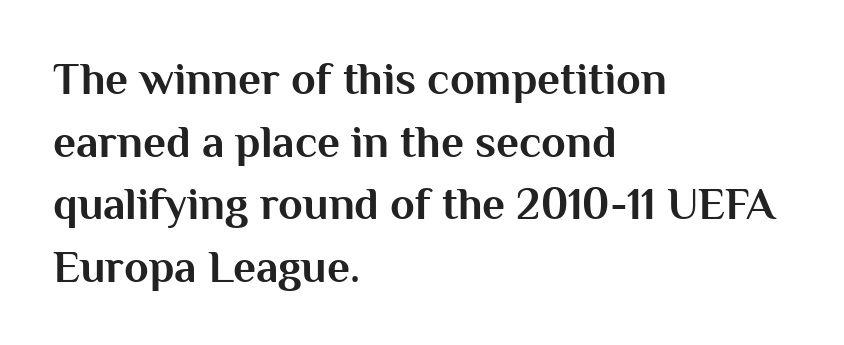
These lines stack with their left ends in a neat column. The passage shown stacks its lines at a standard gap. Vertical strokes here are truly vertical. Is this a sans? Yes — the strokes have no serifs.
